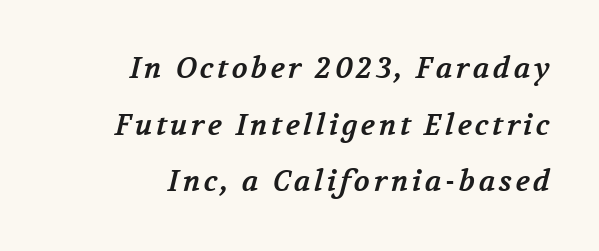
The image shows 29 px bold serif type; set right-aligned, loose line spacing (1.95x), not underlined; medium stroke contrast and a medium x-height.
